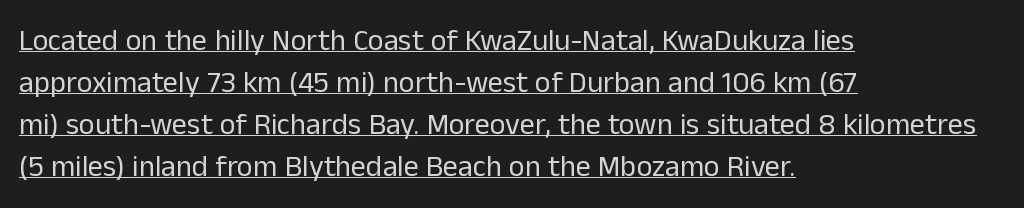
The image shows 30 px regular-weight sans-serif type, upright; set left-aligned, normal line spacing (1.4x), normal letter spacing, underlined; low stroke contrast and a medium x-height.
